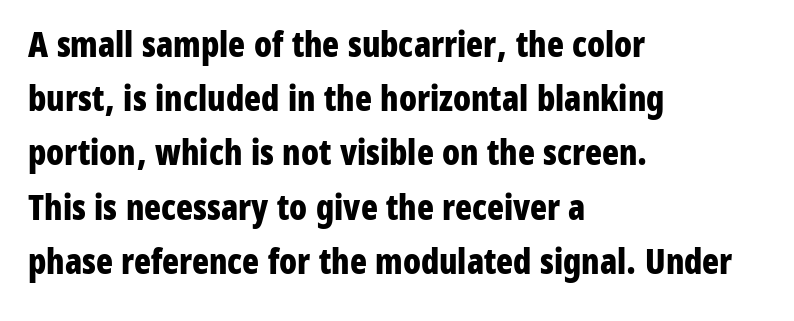
The image shows 35 px bold, condensed sans-serif type, upright; set left-aligned, normal line spacing (1.55x), normal letter spacing, not underlined; low stroke contrast and a medium x-height.
